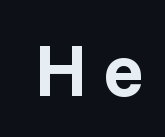
Here the designer chose a conventional face with non-uniform glyph widths. These lines carry a lot of weight — the face is fully bold. The tracking reads as deliberately expanded to a designer's eye. Posture: vertical.
